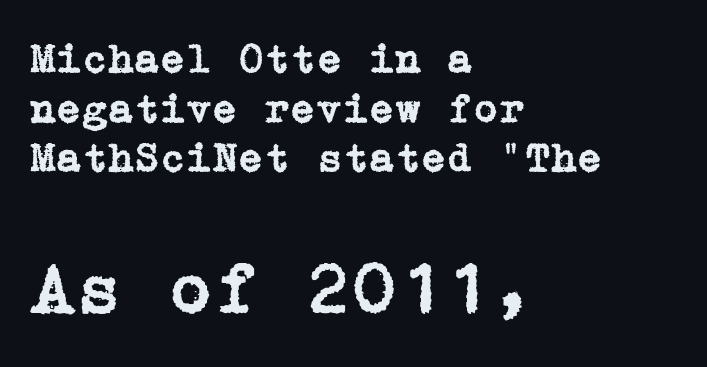
The lines are quadded left. The letters sit at their default tracking, neither squeezed nor spread. Descenders are the only things crossing below the line. In this sample the second text group is rendered at the bigger scale. Examine the stroke ends and you'll spot serifs.
